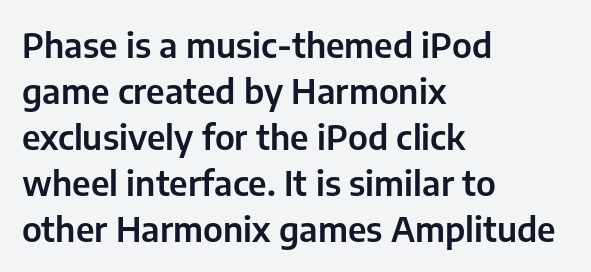
The space between consecutive lines is moderate. What kind of face is this? One without serifs — a sans. Every stem runs plumb, perpendicular to the baseline. Layout note: lines flush left. You could not count columns in this text — the font is proportionally spaced.
